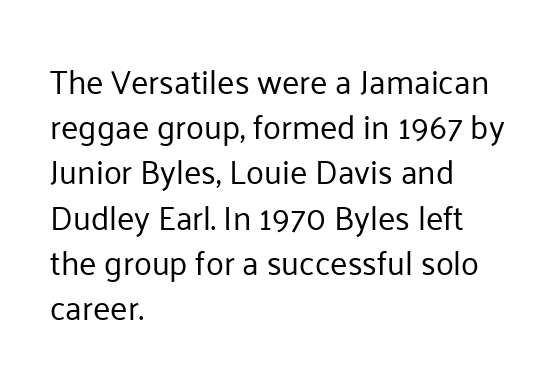
{"serif": "no", "italic": "no", "bold": "no", "weight": "regular", "width": "normal", "stroke_contrast": "low", "x_height": "medium", "monospaced": "no", "underline": "no", "align": "left", "line_spacing": "normal", "line_spacing_ratio": 1.37, "letter_spacing": "normal", "letter_spacing_em": 0.0, "glyph_px": 33}
